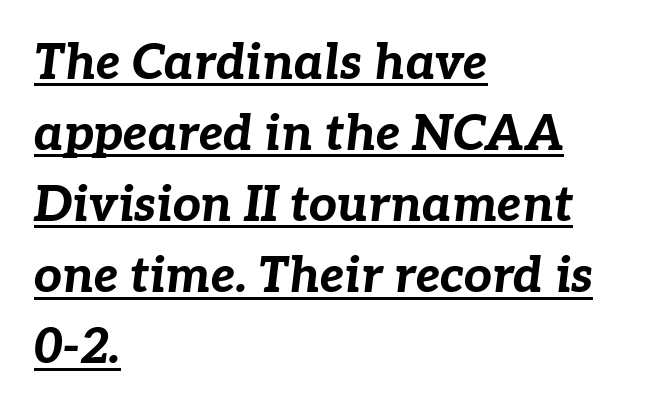
{"italic": "yes", "lean": "right", "slant_degrees": 7, "bold": "yes", "weight": "bold", "width": "normal", "stroke_contrast": "low", "x_height": "medium", "monospaced": "no", "underline": "yes", "align": "left", "line_spacing": "normal", "line_spacing_ratio": 1.45, "letter_spacing": "normal", "letter_spacing_em": 0.0, "glyph_px": 49}
